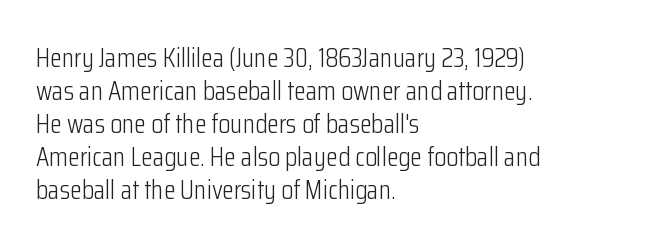
Q: Is the text bold? A: No.
Q: Is the text italic (slanted)? A: No, it is upright.
Q: Is the text underlined? A: No.
Q: How is the paragraph aligned? A: Left-aligned.
Q: Is the spacing between letters normal or unusually wide? A: Normal.
